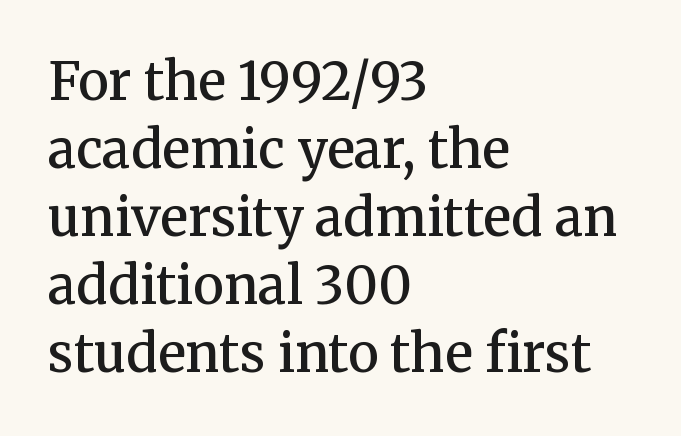
Glance below the letters and you will spot only blank space. The block of text has a typical density, with ordinary space between rows. Do the characters align in a grid? No, the font is proportional. This rendering leaves character spacing at its baseline value. Is there any slant? The stems are plumb. A semibold gives these letters moderate extra thickness, short of bold.
